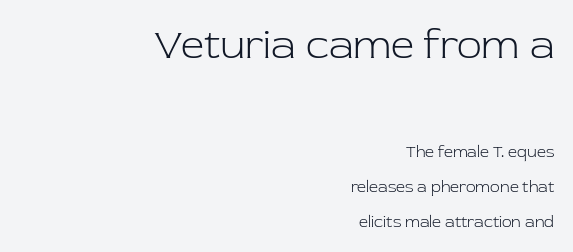
The image shows 41 px light serif type, upright; set right-aligned, loose line spacing (2.2x), normal letter spacing, not underlined; the first (top) block is 2.56x larger; low stroke contrast and a medium x-height.
